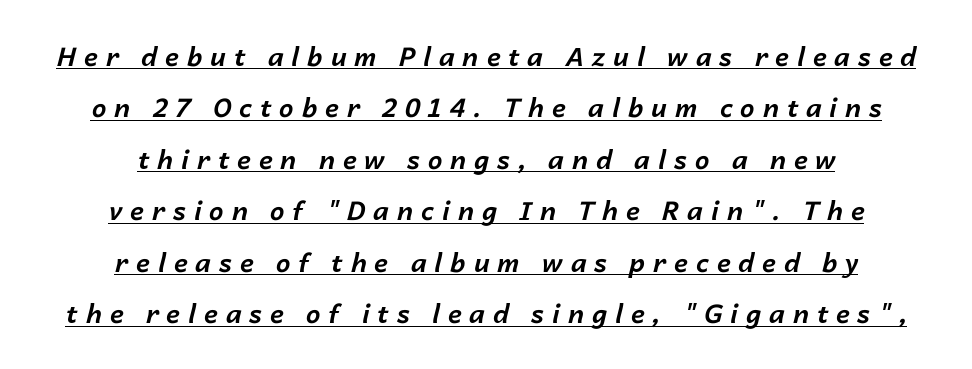
Students, note that the glyphs here are deliberately spaced far apart. The glyphs have the mass of a bold cut. These lines stand farther apart than default settings would place them. A centered setting, common on invitations and titles, is used for this passage. The rendering uses the underline text-decoration. The lettering tilts uniformly, giving the passage an italic look.
